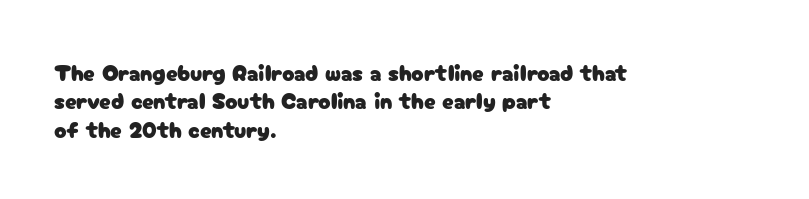
Q: Is the text italic (slanted)? A: No, it is upright.
Q: Is the text underlined? A: No.
Q: How is the paragraph aligned? A: Left-aligned.
Q: Is the spacing between letters normal or unusually wide? A: Normal.
